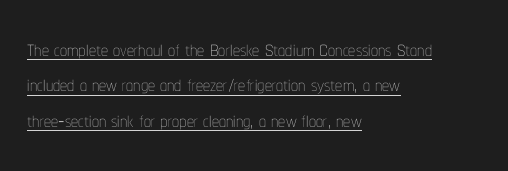
The face used here is rendered with its standard letterfit. Whoever set this chose a conventional vertical rhythm. Each letter keeps its own natural width here, so spacing adapts to shape. Somebody hit Ctrl+U on this one — the words are underlined. Is there any slant? The stems are plumb.
